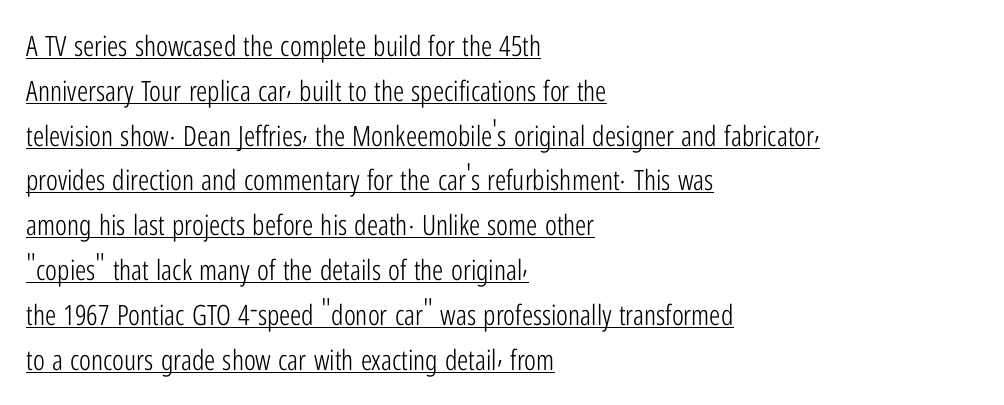
Q: Is the text bold? A: No.
Q: Is the text italic (slanted)? A: No, it is upright.
Q: Is the typeface a serif or a sans-serif typeface? A: Sans-serif.
Q: Is the text underlined? A: Yes.
Q: How is the paragraph aligned? A: Left-aligned.
Q: Is the spacing between letters normal or unusually wide? A: Normal.
Q: Is the spacing between lines tight, normal or loose? A: Normal.
Q: Width (condensed, normal, or wide)? A: Condensed.
Q: Stroke contrast? A: Low.
Q: x-height? A: Medium.
Q: Monospaced? A: No.
